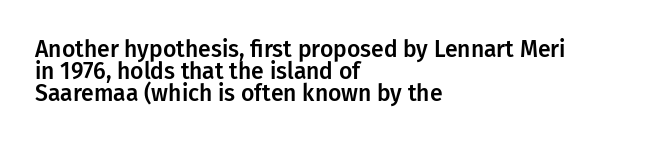
Notice how the stems are strictly vertical — no italics here. The typesetter chose a ragged-right arrangement here. This block would grow much taller if given ordinary leading; it's compressed now. The specimen omits any rule beneath the text block's lines. Short note: letters normally spaced.
